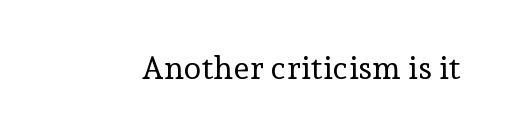
Q: Is the text bold? A: No.
Q: Is the text italic (slanted)? A: No, it is upright.
Q: Is the typeface a serif or a sans-serif typeface? A: Serif.
Q: Is the text underlined? A: No.
Q: Is the spacing between letters normal or unusually wide? A: Normal.
Q: Width (condensed, normal, or wide)? A: Normal.
Q: Stroke contrast? A: Low.
Q: x-height? A: Medium.
Q: Monospaced? A: No.
